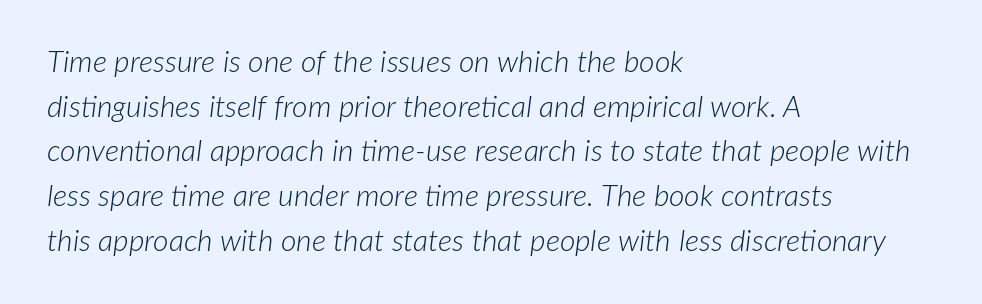
The letterforms sit at book weight or below. This sample keeps an unexceptional amount of space between lines. Is this a fixed-width face? No — the glyphs have proportional, varying widths. The passage shown has conventional tracking throughout.
